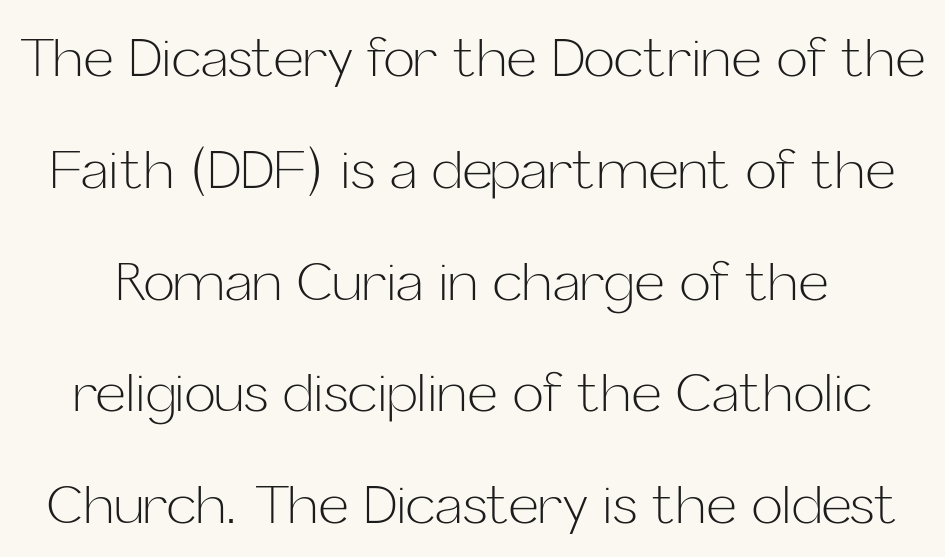
Character widths vary here, with narrow letters taking less room than wide ones. A clean baseline with only descenders dipping below it. Does the type have serifs? No, each stem ends abruptly. You can tell it's not italic because the verticals are truly vertical.
